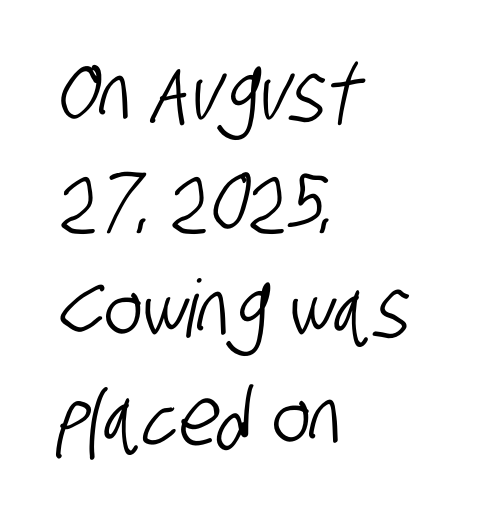
Q: Is the typeface a serif or a sans-serif typeface? A: Sans-serif.
Q: Is the text underlined? A: No.
Q: How is the paragraph aligned? A: Left-aligned.
Q: Is the spacing between letters normal or unusually wide? A: Normal.
Q: Is the spacing between lines tight, normal or loose? A: Normal.
Q: Width (condensed, normal, or wide)? A: Condensed.
Q: Stroke contrast? A: Low.
Q: x-height? A: Large.
Q: Monospaced? A: No.
